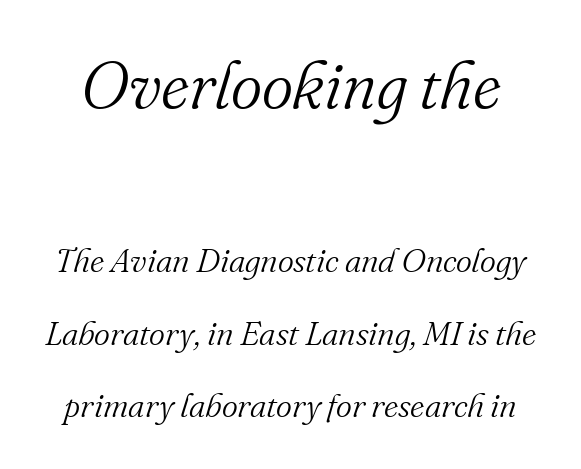
Compared with typical paragraphs, the rows here are farther apart. The face used here appears at its bigger size in the upper chunk. Character widths vary here, with narrow letters taking less room than wide ones. A quiet, ordinary-to-light weight characterises the typeface. The specimen omits any rule beneath the text block's lines. The face used here has a pronounced slope to its letters.
